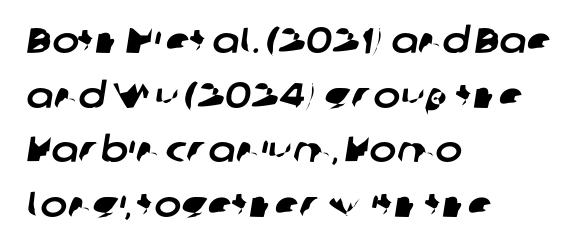
This sample has the flowing, uneven cadence of proportional lettering. The glyphs are unaccompanied by any horizontal stroke below them. The typesetter chose a ragged-right arrangement here. Examine the stroke ends and you'll find no serifs. Regular leading. Honestly, the letter spacing is just normal — you wouldn't notice it.
